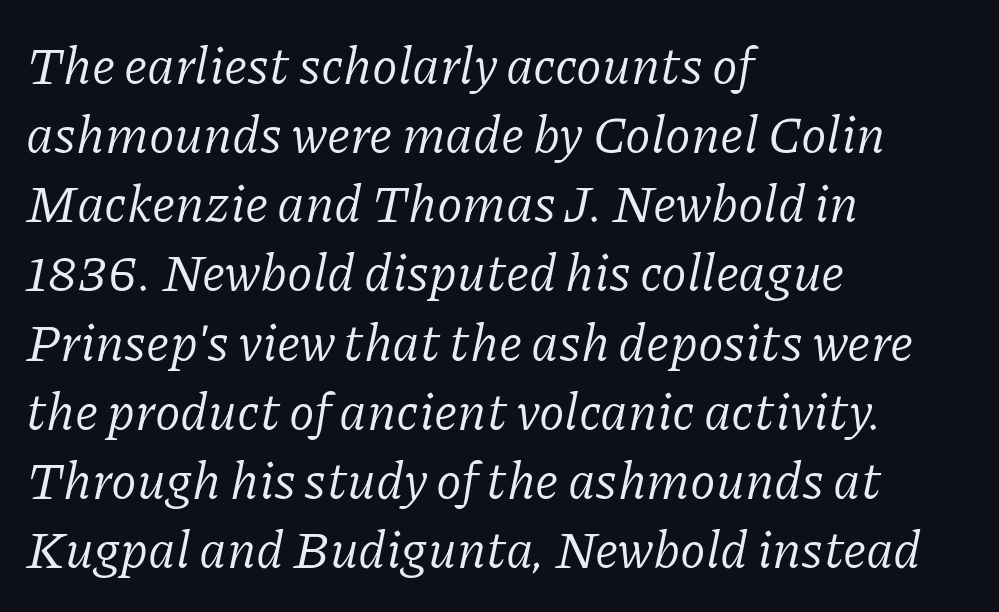
A typesetter would call this proportional, since set widths differ per character. Glyph-to-glyph distance matches everyday printed text. Unlike a clean sans, this face finishes its strokes with serifs. This sample uses an oblique cut, with every glyph tilted off the vertical. The designer left line spacing at the default.
